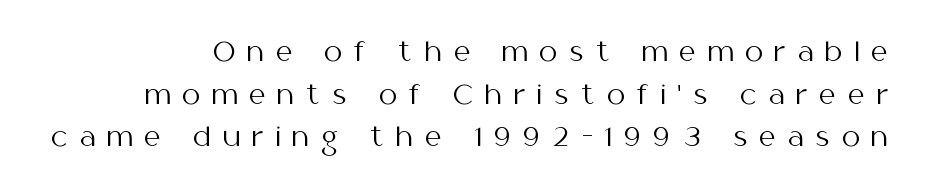
{"italic": "no", "bold": "no", "underline": "no", "line_spacing": "normal", "line_spacing_ratio": 1.64, "letter_spacing": "wide", "letter_spacing_em": 0.46, "glyph_px": 26}
